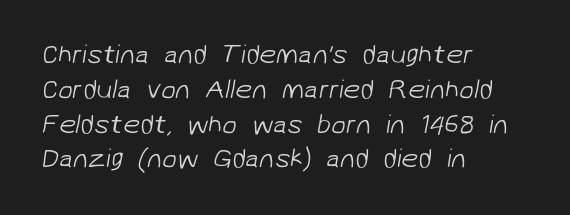
The image shows 27 px text type; set left-aligned, normal line spacing (1.29x), normal letter spacing, not underlined.
